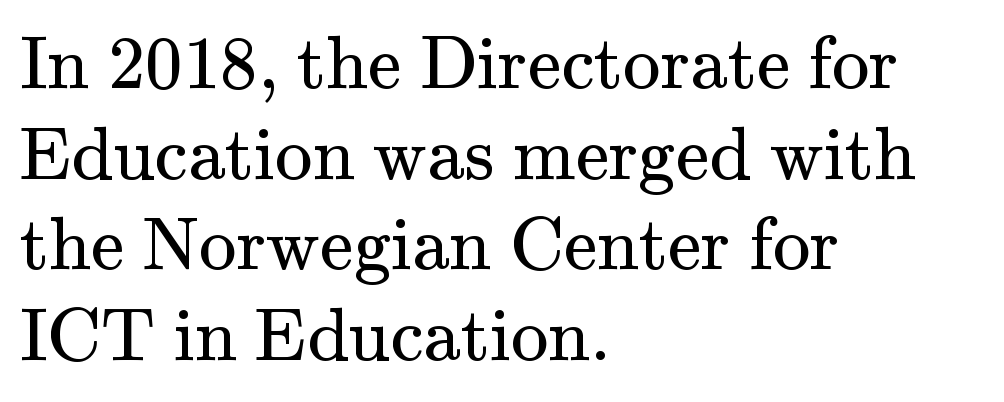
{"serif": "yes", "italic": "no", "bold": "no", "weight": "regular", "width": "normal", "stroke_contrast": "medium", "x_height": "small", "monospaced": "no", "underline": "no", "align": "left", "line_spacing_ratio": 1.21, "letter_spacing": "normal", "letter_spacing_em": 0.0, "glyph_px": 75}
